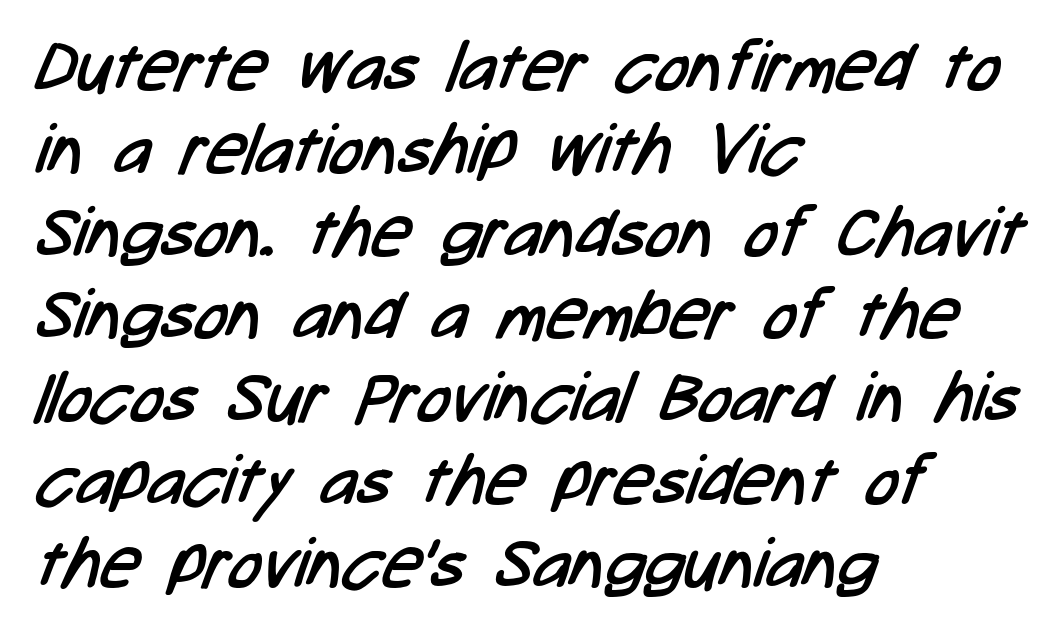
{"serif": "no", "bold": "no", "weight": "regular", "width": "condensed", "stroke_contrast": "low", "x_height": "medium", "monospaced": "no", "underline": "no", "align": "left", "line_spacing_ratio": 1.2, "letter_spacing": "normal", "letter_spacing_em": 0.0, "glyph_px": 69}
